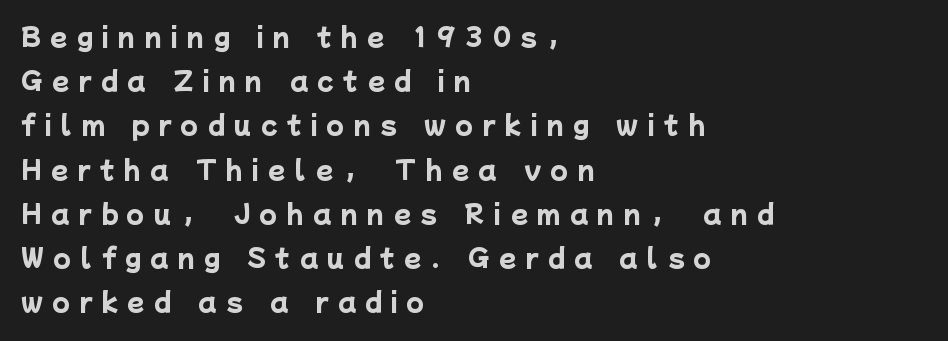
Which margin do the lines hug? The left one — the right edge is uneven. Nobody drew a line under any word here. Spacing between characters has been opened up far beyond the box default. Its strokes are broad and dark, the hallmark of bold type.
